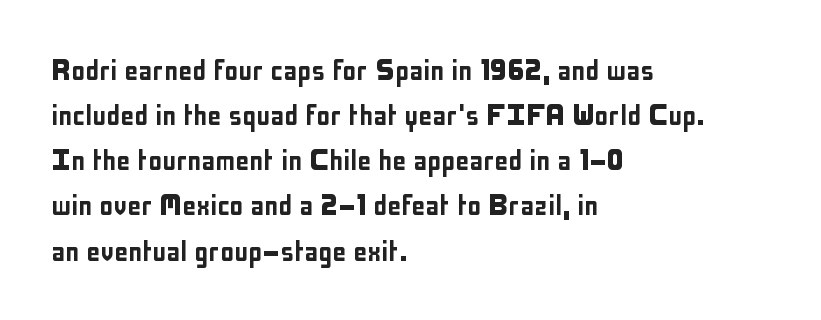
Students, note that the glyphs here touch the page at normal intervals. In terms of letterform style, serifs are entirely absent. Looks like regular typesetting: each glyph gets only the width it needs. Posture: vertical.
